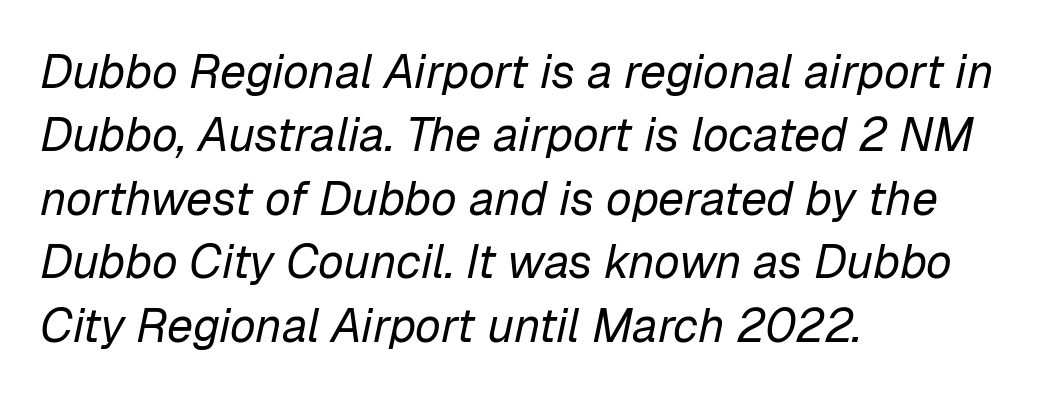
Letters have the restrained weight of plain body copy at most. The rendering uses a moderate line-height, typical for paragraphs. Standard letterfit; no display-style spreading of the glyphs. Glance below the letters and you will spot only blank space. Do the characters align in a grid? No, the font is proportional.
